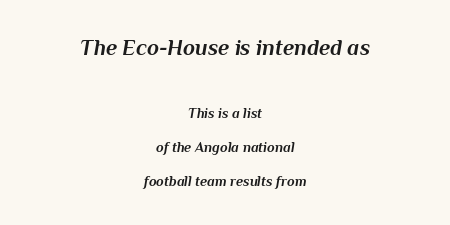
Q: Is the text bold? A: Yes.
Q: Is the text italic (slanted)? A: Yes, it leans right by about 10 degrees.
Q: Is the text underlined? A: No.
Q: How is the paragraph aligned? A: Centered.
Q: Is the spacing between letters normal or unusually wide? A: Normal.
Q: Is the spacing between lines tight, normal or loose? A: Loose.
Q: Which block of text is set in a larger size, the first (top) or the second (bottom)? A: The first (top) one.
